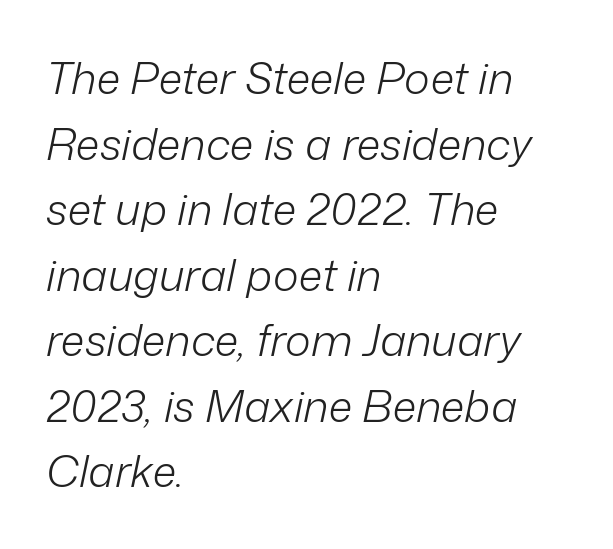
Q: Is the text bold? A: No.
Q: Is the text italic (slanted)? A: Yes, it leans right by about 12 degrees.
Q: Is the text underlined? A: No.
Q: How is the paragraph aligned? A: Left-aligned.
Q: Is the spacing between letters normal or unusually wide? A: Normal.
Q: Is the spacing between lines tight, normal or loose? A: Normal.
Q: Width (condensed, normal, or wide)? A: Normal.
Q: Stroke contrast? A: Low.
Q: x-height? A: Medium.
Q: Monospaced? A: No.
